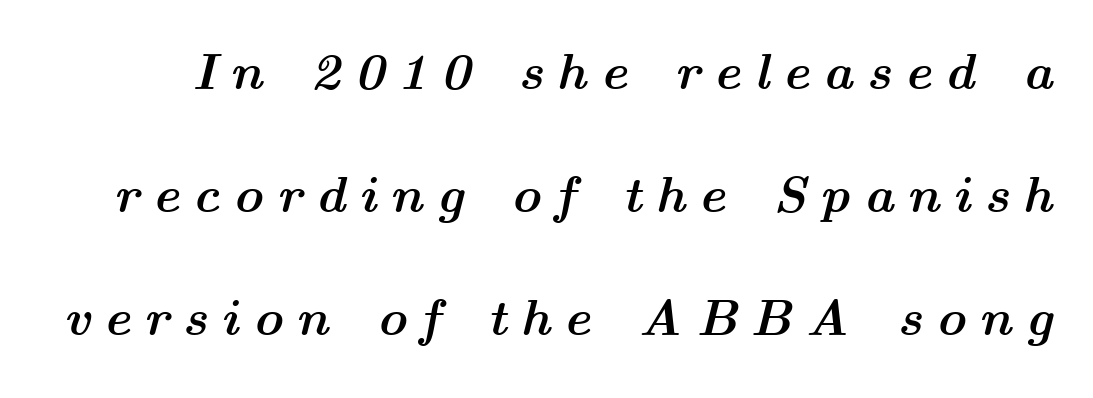
{"italic": "yes", "lean": "right", "slant_degrees": 14, "bold": "yes", "weight": "semibold", "width": "wide", "stroke_contrast": "medium", "x_height": "medium", "monospaced": "no", "underline": "no", "line_spacing": "loose", "line_spacing_ratio": 2.41, "letter_spacing": "wide", "letter_spacing_em": 0.26, "glyph_px": 51}
